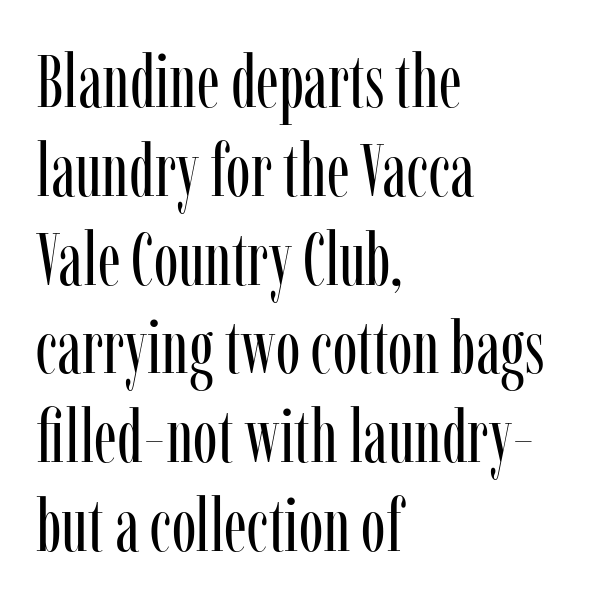
Weight: regular or lighter. A clean baseline with only descenders dipping below it. Tracking here is standard; glyphs follow each other at the usual distance. Is this a fixed-width face? No — the glyphs have proportional, varying widths.
